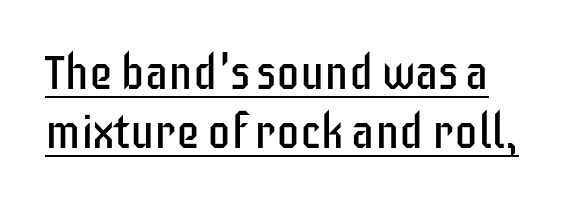
The image shows 47 px regular-weight, condensed sans-serif type, upright; set normal line spacing (1.25x), normal letter spacing, underlined; low stroke contrast and a large x-height.
